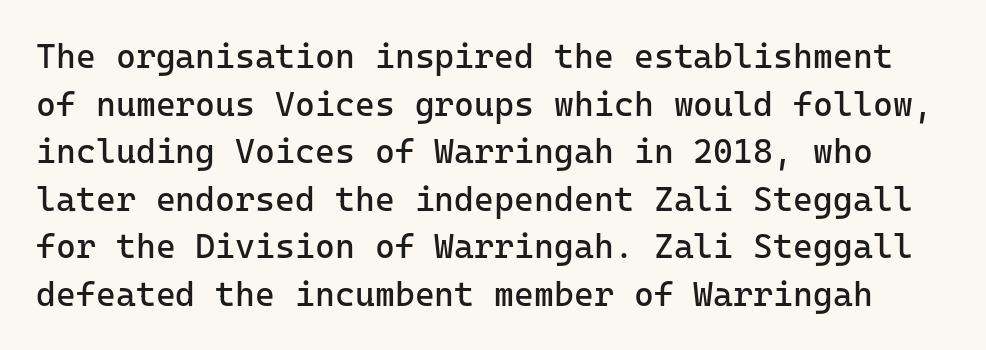
The image shows 34 px regular-weight sans-serif type, upright; set normal line spacing (1.4x), normal letter spacing, not underlined; low stroke contrast and a medium x-height.
